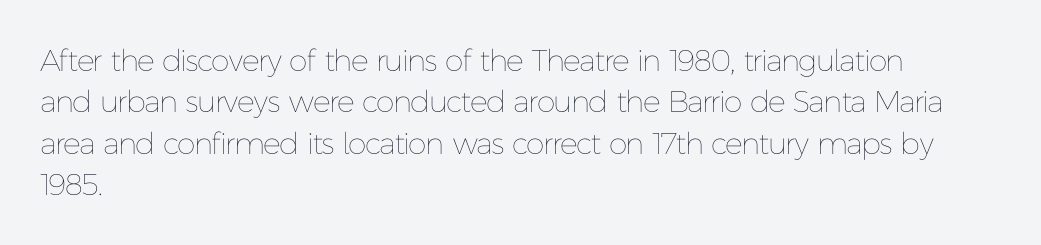
Nobody drew a line under any word here. When letters stand straight like this, we call the style roman or upright. Quick note: interline space is typical. Here the glyphs are tracked normally, forming tight word shapes.
